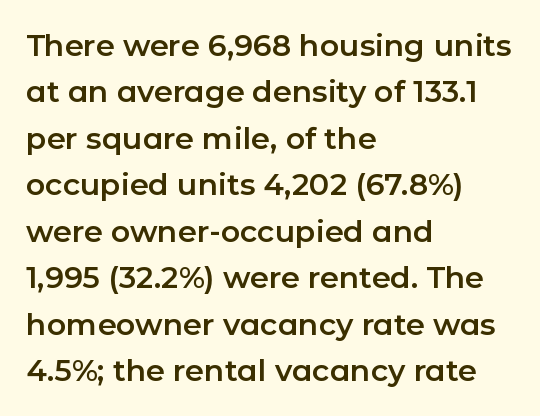
The image shows 30 px sans-serif type, upright; set left-aligned, normal line spacing (1.55x), normal letter spacing, not underlined; low stroke contrast and a medium x-height.
